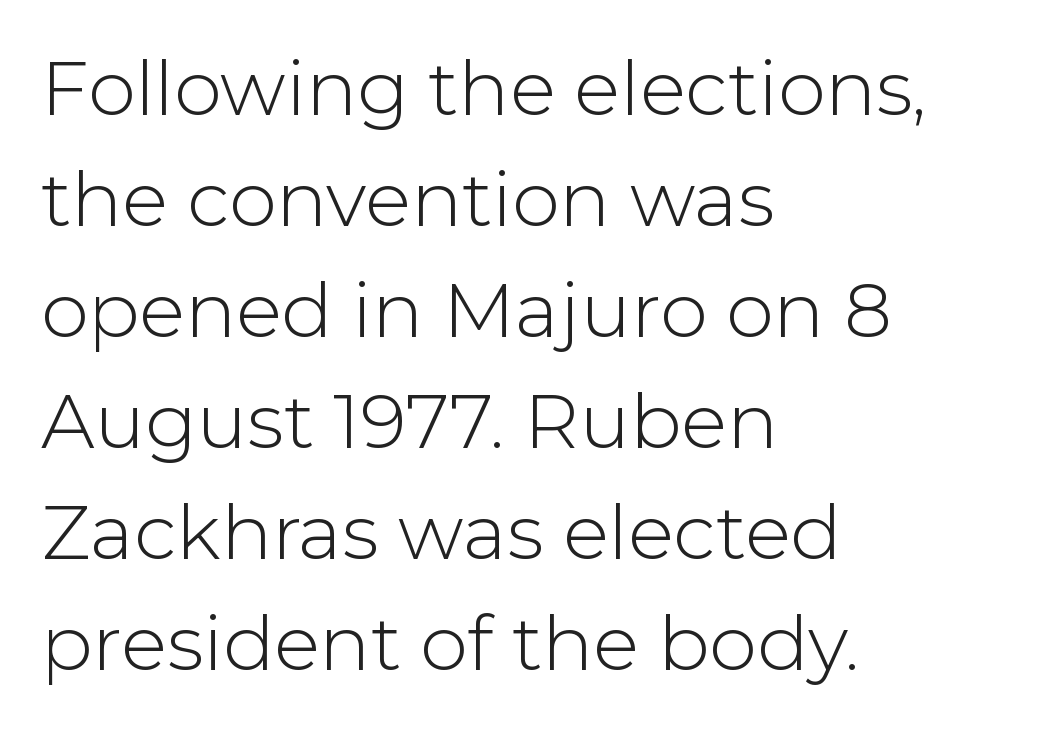
The area under the type is left untouched. The face used here is rendered with its standard letterfit. Left-aligned paragraph, ragged on the right. You can tell it's not italic because the verticals are truly vertical.
